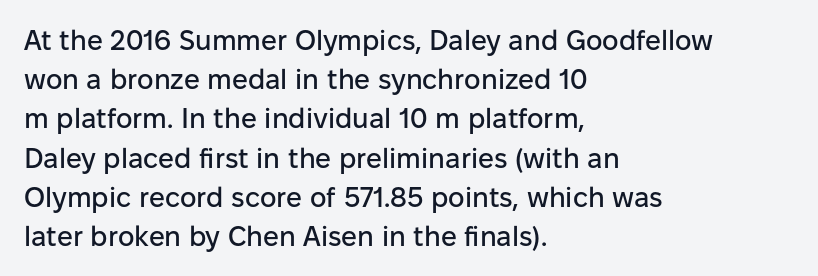
This block has exactly the height ordinary leading produces. Horizontally, the lines are justified to the leading edge only. Each letter keeps its own natural width here, so spacing adapts to shape. Observe the ordinary spacing: letters are neighbours, not strangers. Font category for this specimen: sans-serif.
